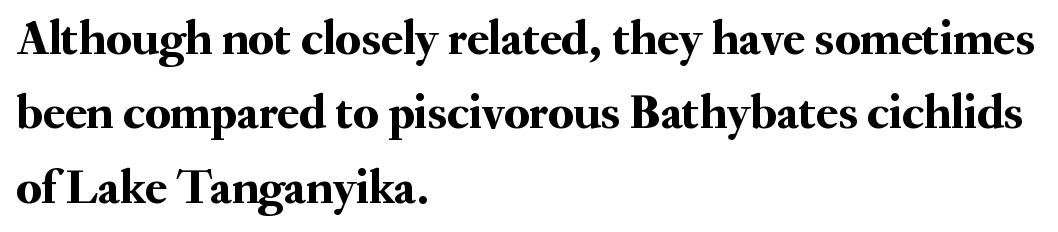
Regarding leading, the lines here are spaced in the standard way. The letters advance in unequal steps, a hallmark of proportional type. Designer's note — italics off, roman on. Regarding serifs, this sample has them. Descenders hang freely into open space.
